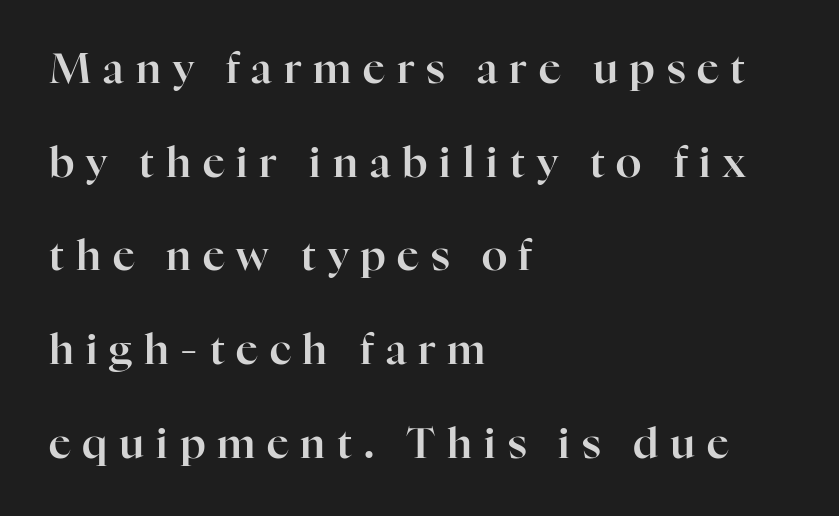
The passage shown has open, widely tracked lettering throughout. Italic: no, the glyphs are upright roman. Has an underline been added? It has not. Compared with typical paragraphs, the rows here are farther apart. The letters advance in unequal steps, a hallmark of proportional type. Little horizontal feet cap the strokes, marking this as serif type.
